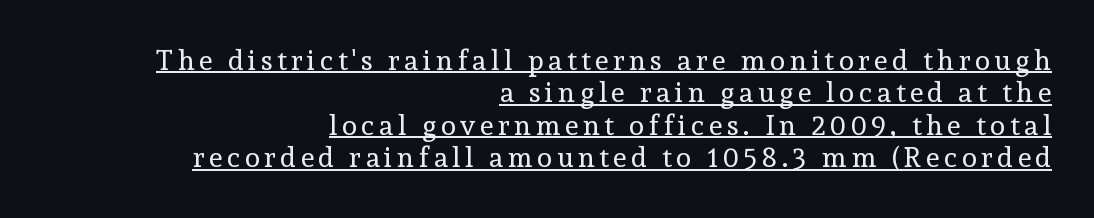
{"serif": "yes", "italic": "no", "bold": "no", "weight": "regular", "width": "normal", "x_height": "medium", "monospaced": "no", "underline": "yes", "align": "right", "line_spacing_ratio": 1.16, "glyph_px": 28}
